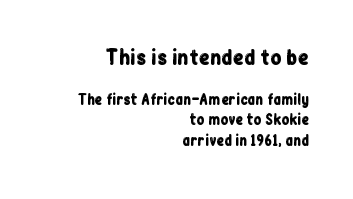
{"italic": "no", "underline": "no", "align": "right", "line_spacing": "normal", "line_spacing_ratio": 1.48, "letter_spacing": "normal", "letter_spacing_em": 0.0, "larger_block": "first", "size_ratio": 1.43, "glyph_px": 20}
